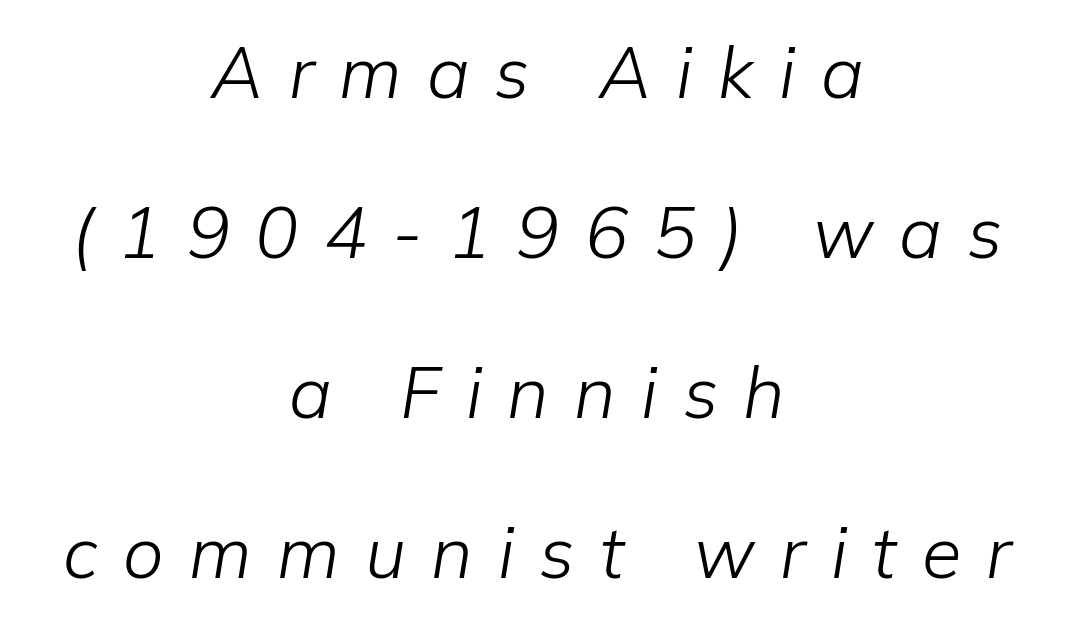
{"italic": "yes", "lean": "right", "slant_degrees": 9, "bold": "no", "weight": "light", "width": "normal", "stroke_contrast": "low", "x_height": "medium", "monospaced": "no", "underline": "no", "align": "center", "line_spacing": "loose", "line_spacing_ratio": 2.22, "letter_spacing": "wide", "letter_spacing_em": 0.35, "glyph_px": 72}
